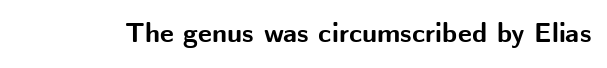
What stands out about the letter spacing? Nothing — it is the standard amount. No italicization has been applied; the sample stays upright. The gap between lines stays unmarked. Thick stems and heavy bowls — unmistakably bold.
